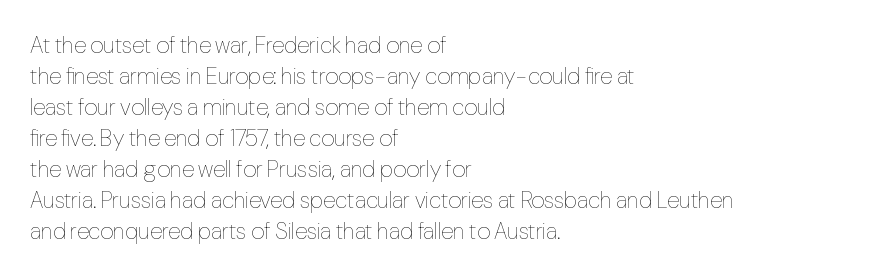
The image shows 23 px text type, upright; set left-aligned, normal line spacing (1.35x), normal letter spacing, not underlined.
